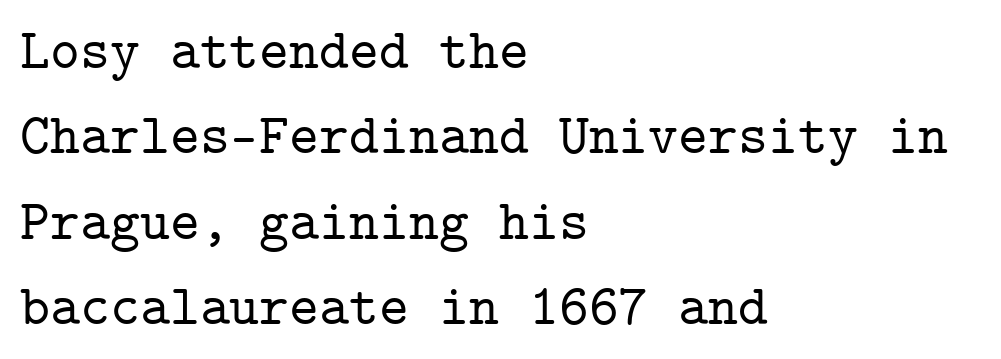
The image shows 57 px serif type, upright, monospaced; set left-aligned, normal line spacing (1.5x), normal letter spacing, not underlined; low stroke contrast and a medium x-height.
